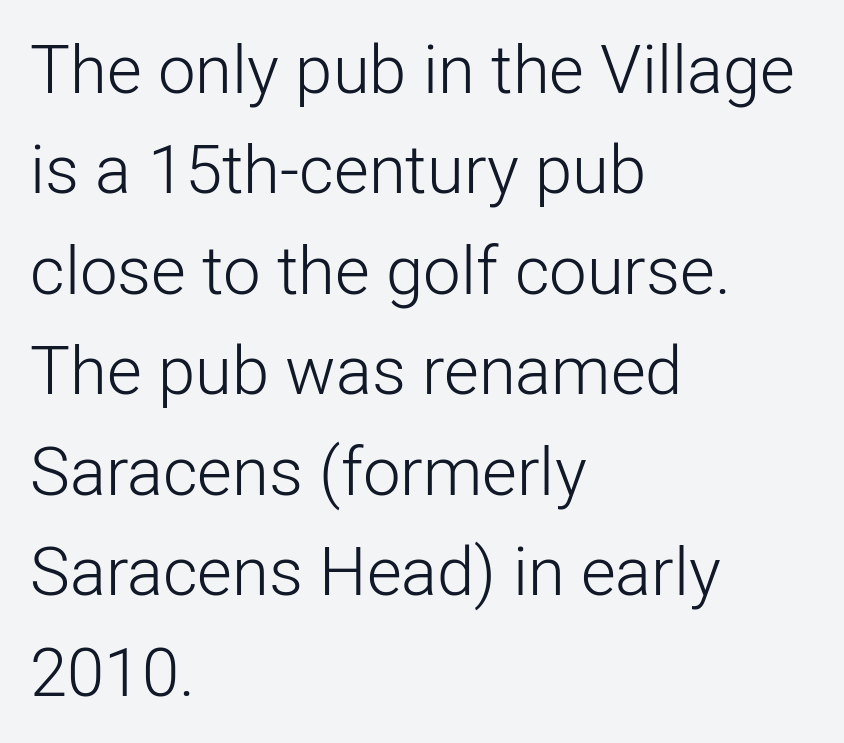
Look at the bottom of the vertical strokes: they stop flat, with no serifs. The weight would be labelled regular, book, light, or lighter still. Letter spacing: default. Upright lettering throughout.
